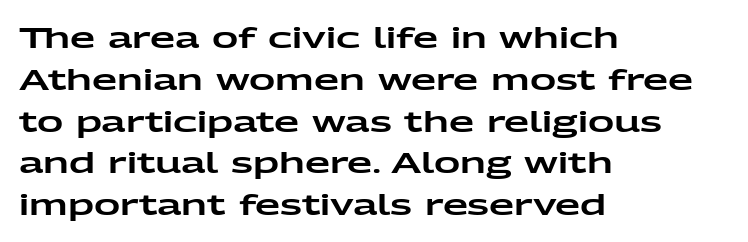
Designer's note — italics off, roman on. The text block is weighted toward the left margin, trailing off unevenly rightward. I'd call this a sans setting — the letters go barefoot. The string is rendered with underlining switched off. Here the designer chose a conventional face with non-uniform glyph widths.
